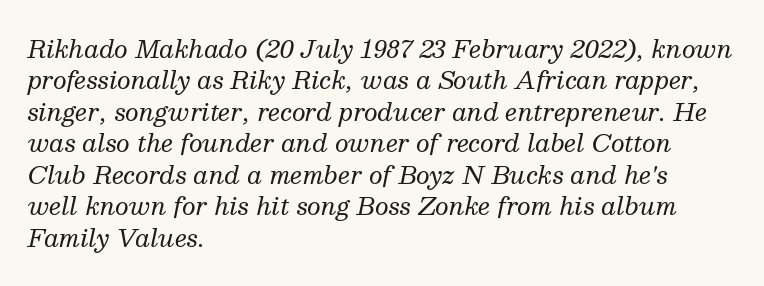
Italic? Definitely — the glyphs are oblique. Decoration check: the copy has no underline. If you drew a ruler down the left edge, every line would touch it. Rows of type keep a routine distance in the vertical direction.
